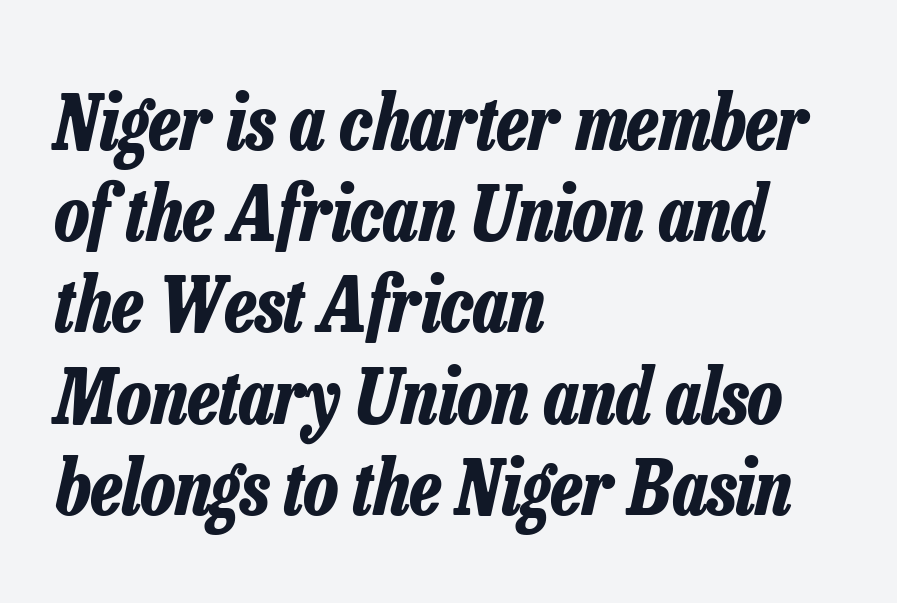
The image shows 76 px bold, condensed type, italic (leaning right); set left-aligned, line spacing 1.2x, normal letter spacing, not underlined; low stroke contrast and a medium x-height.
